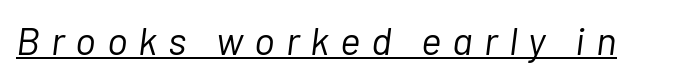
The image shows 39 px light type, italic (leaning right); set unusually wide letter spacing (+0.28 em), underlined; low stroke contrast and a medium x-height.
